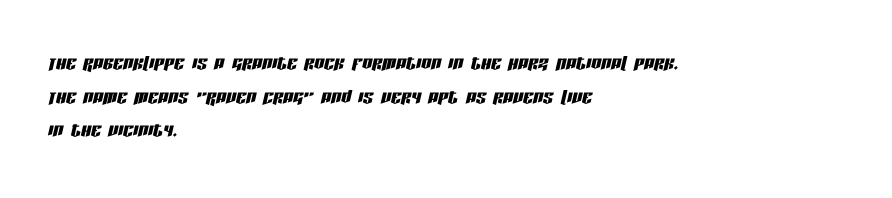
The image shows 25 px text type, italic (leaning right); set left-aligned, normal line spacing (1.35x), normal letter spacing, not underlined.
